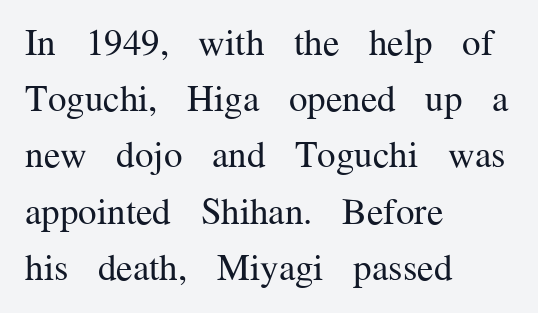
Q: Is the text bold? A: No.
Q: Is the text italic (slanted)? A: No, it is upright.
Q: Is the typeface a serif or a sans-serif typeface? A: Serif.
Q: Is the text underlined? A: No.
Q: How is the paragraph aligned? A: Left-aligned.
Q: Is the spacing between letters normal or unusually wide? A: Normal.
Q: Is the spacing between lines tight, normal or loose? A: Normal.
Q: Width (condensed, normal, or wide)? A: Normal.
Q: Stroke contrast? A: Medium.
Q: x-height? A: Medium.
Q: Monospaced? A: No.
